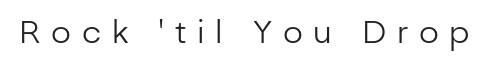
{"serif": "no", "italic": "no", "bold": "no", "weight": "regular", "width": "normal", "stroke_contrast": "low", "x_height": "medium", "monospaced": "no", "underline": "no", "letter_spacing": "wide", "letter_spacing_em": 0.35, "glyph_px": 31}
